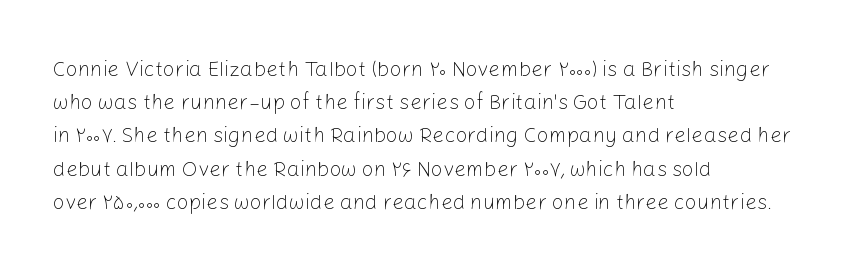
The face looks like a standard text weight, possibly lighter. Short and long lines alike share a common starting point at left. Vertically, the passage feels balanced, rows spaced as you'd expect. A bare baseline throughout the passage. Here the glyphs are tracked normally, forming tight word shapes.
